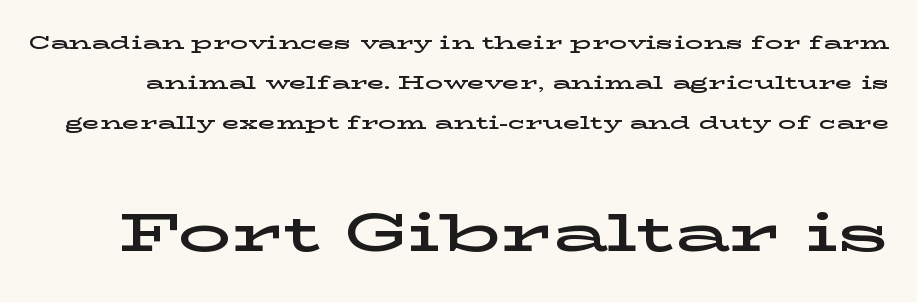
{"serif": "yes", "italic": "no", "width": "wide", "stroke_contrast": "low", "x_height": "medium", "monospaced": "no", "underline": "no", "line_spacing": "loose", "line_spacing_ratio": 2.23, "letter_spacing": "normal", "letter_spacing_em": 0.0, "larger_block": "second", "size_ratio": 2.94, "glyph_px": 53}
